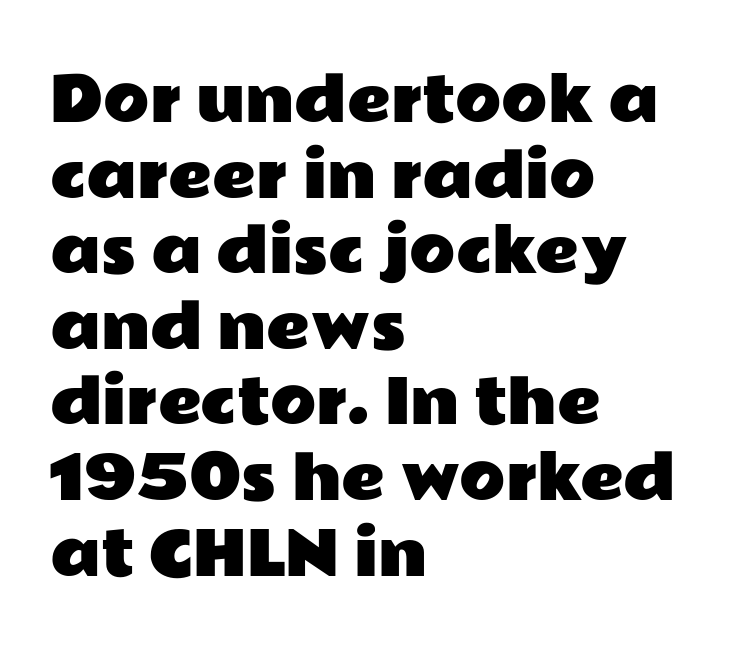
Typeset ragged right — the left edge is the straight one. A typesetter would call this zero additional tracking. Normally led — the rows are evenly, conventionally spaced. Stroke terminals: plain, sans-serif. These lines are rendered in a variable-pitch font. The glyphs are unaccompanied by any horizontal stroke below them.
